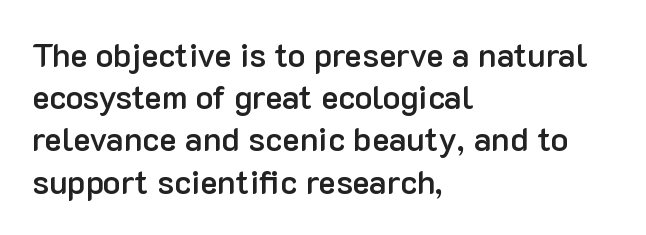
Q: Is the text bold? A: Semi-bold.
Q: Is the text italic (slanted)? A: No, it is upright.
Q: Is the typeface a serif or a sans-serif typeface? A: Sans-serif.
Q: Is the text underlined? A: No.
Q: How is the paragraph aligned? A: Left-aligned.
Q: Is the spacing between letters normal or unusually wide? A: Normal.
Q: Is the spacing between lines tight, normal or loose? A: Normal.
Q: Width (condensed, normal, or wide)? A: Normal.
Q: Stroke contrast? A: Low.
Q: x-height? A: Medium.
Q: Monospaced? A: No.
